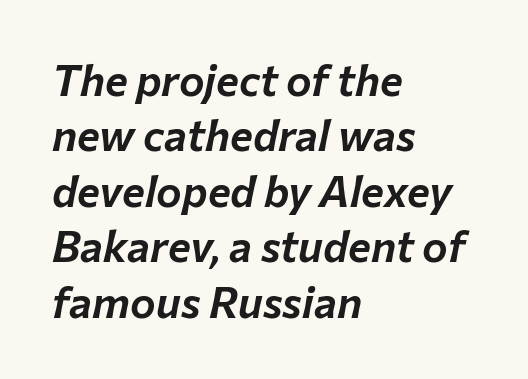
{"italic": "yes", "lean": "right", "slant_degrees": 12, "width": "normal", "stroke_contrast": "low", "x_height": "medium", "monospaced": "no", "underline": "no", "align": "left", "line_spacing": "normal", "line_spacing_ratio": 1.29, "letter_spacing": "normal", "letter_spacing_em": 0.0, "glyph_px": 43}
